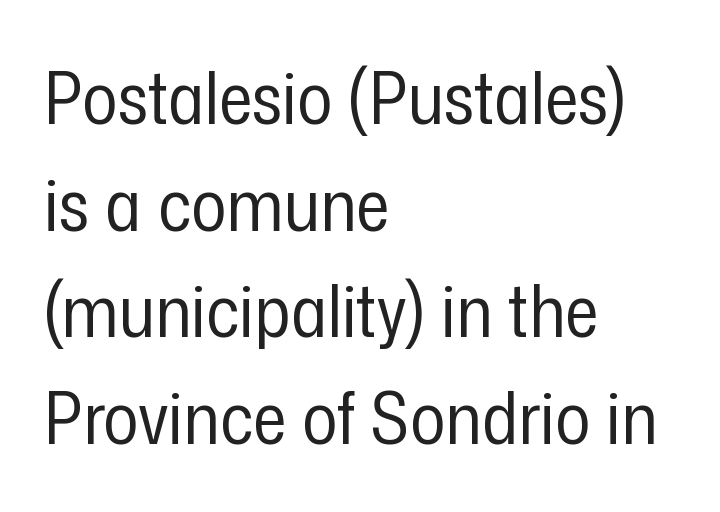
The image shows 73 px regular-weight, condensed sans-serif type, upright; set left-aligned, normal line spacing (1.46x), normal letter spacing, not underlined; low stroke contrast and a medium x-height.
